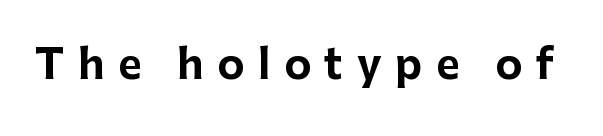
Q: Is the text bold? A: Yes.
Q: Is the text italic (slanted)? A: No, it is upright.
Q: Is the typeface a serif or a sans-serif typeface? A: Sans-serif.
Q: Is the text underlined? A: No.
Q: Is the spacing between letters normal or unusually wide? A: Unusually wide.
Q: Width (condensed, normal, or wide)? A: Normal.
Q: Stroke contrast? A: Low.
Q: x-height? A: Medium.
Q: Monospaced? A: No.
